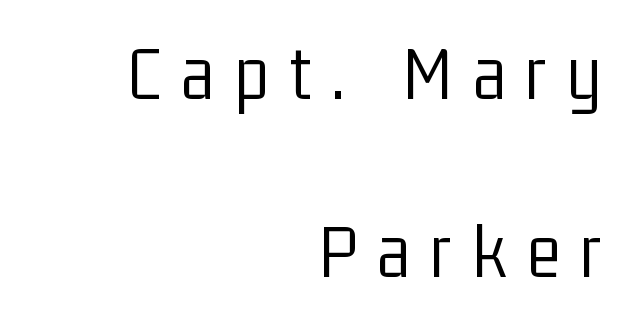
The image shows 79 px light, condensed sans-serif type, upright; set right-aligned, loose line spacing (2.25x), unusually wide letter spacing (+0.26 em), not underlined; low stroke contrast and a medium x-height.
